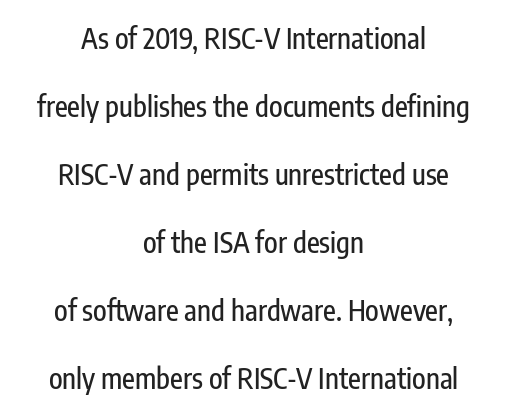
Q: Is the text italic (slanted)? A: No, it is upright.
Q: Is the typeface a serif or a sans-serif typeface? A: Sans-serif.
Q: Is the text underlined? A: No.
Q: How is the paragraph aligned? A: Centered.
Q: Is the spacing between letters normal or unusually wide? A: Normal.
Q: Is the spacing between lines tight, normal or loose? A: Loose.
Q: Width (condensed, normal, or wide)? A: Condensed.
Q: Stroke contrast? A: Low.
Q: x-height? A: Medium.
Q: Monospaced? A: No.
